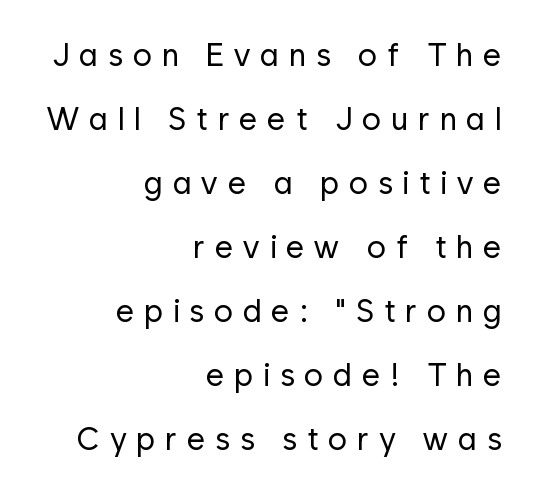
{"serif": "no", "italic": "no", "bold": "no", "weight": "regular", "width": "normal", "stroke_contrast": "low", "x_height": "medium", "monospaced": "no", "underline": "no", "align": "right", "line_spacing": "loose", "line_spacing_ratio": 2.0, "letter_spacing": "wide", "letter_spacing_em": 0.3, "glyph_px": 32}
